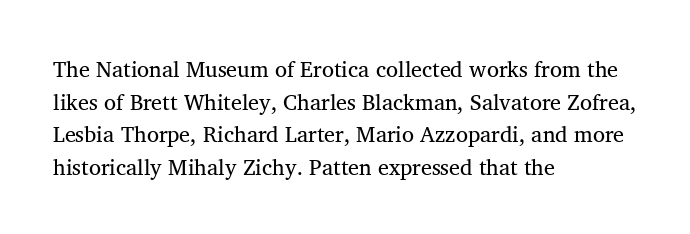
You could call the tracking neutral — neither tight nor loose. Counters stay open thanks to moderate or lighter strokes. Compared with typical paragraphs, the rows here are spaced about the same. Plain, unruled lines of type.
